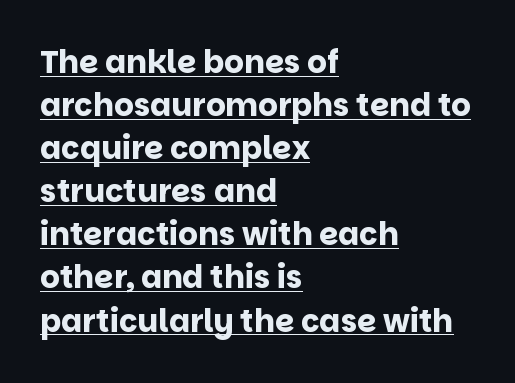
The rag falls on the right side of this text block. Note: no serifs on the glyphs. The typesetting leans heavy: a genuine bold. Here the designer chose a conventional face with non-uniform glyph widths. The type sits square on the baseline with zero lean. Between one letter and the next there's only the usual sliver of space.
